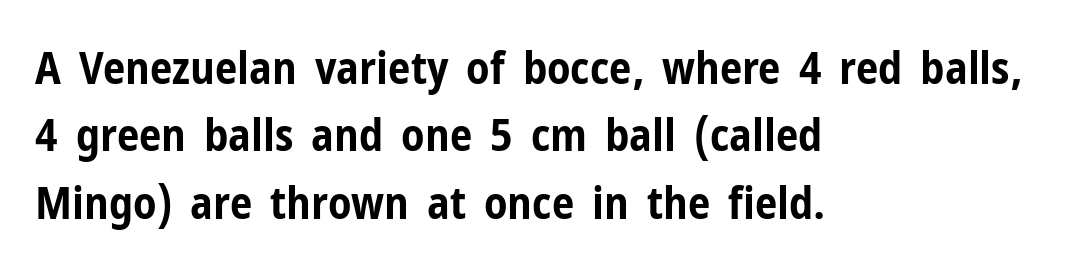
Any mark beneath the type? The region is blank. Weight: bold. These lines stack with their left ends in a neat column. Look at the bottom of the vertical strokes: they stop flat, with no serifs.
